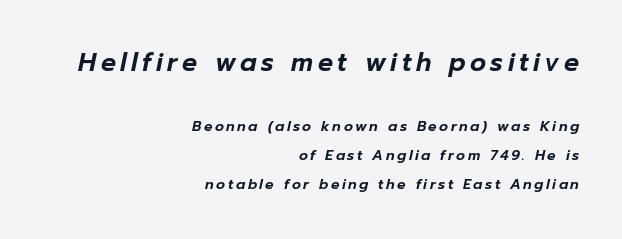
The image shows 25 px text type, italic (leaning right); set right-aligned, loose line spacing (2.08x), not underlined; the first (top) block is 1.79x larger.
